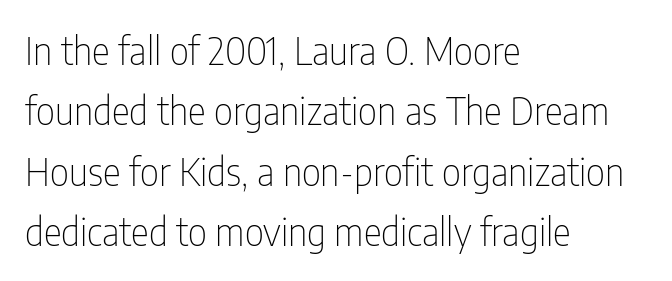
The letters sit at their default tracking, neither squeezed nor spread. The font family rendered here belongs to the sans-serif group. Proportional: the letters do not fall into vertical columns. The letters look calm and open, with moderate or lighter stems. Reading down the column, the eye jumps a familiar distance to each next line.
